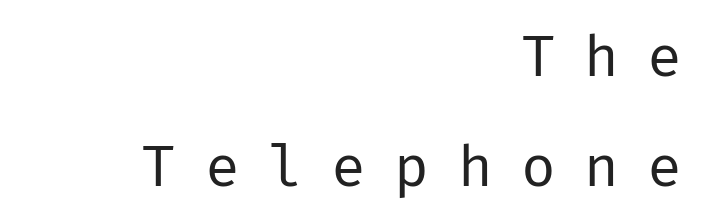
{"serif": "no", "italic": "no", "bold": "no", "weight": "regular", "width": "normal", "stroke_contrast": "low", "x_height": "medium", "underline": "no", "align": "right", "line_spacing_ratio": 1.89, "letter_spacing": "wide", "letter_spacing_em": 0.49, "glyph_px": 58}
